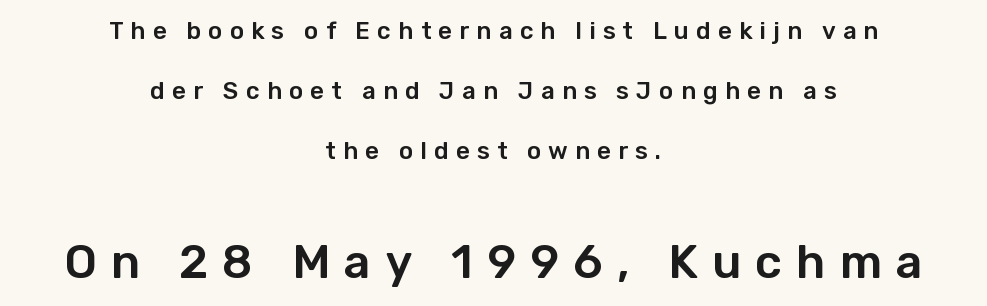
Is this a fixed-width face? No — the glyphs have proportional, varying widths. Layout note: lines centered. Posture: vertical. Leading: increased. Which chunk is bigger? The second one — the bottom block dwarfs the top.
